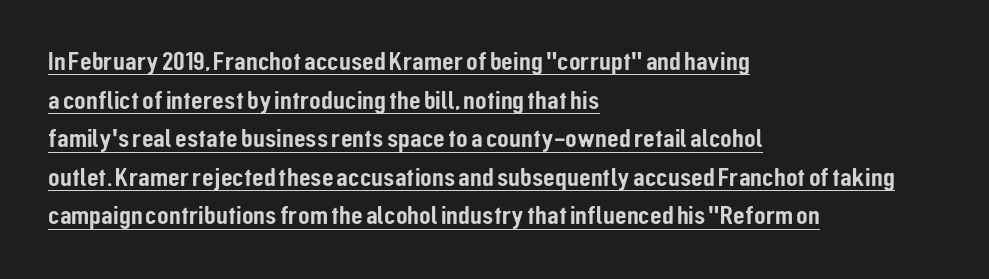
The image shows 27 px text type, upright; set left-aligned, normal line spacing (1.43x), normal letter spacing, underlined.
